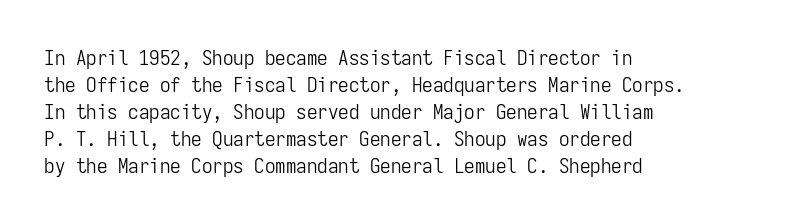
The passage shown is not underscored anywhere. Summary of vertical rhythm: regular, with standard interline spacing. The rag falls on the right side of this text block. Notice how the stems are strictly vertical — no italics here. Vertical stems look standard width or narrower in stroke.
